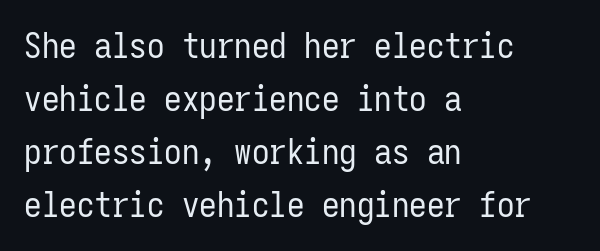
Q: Is the text bold? A: No.
Q: Is the text italic (slanted)? A: No, it is upright.
Q: Is the typeface a serif or a sans-serif typeface? A: Sans-serif.
Q: Is the text underlined? A: No.
Q: How is the paragraph aligned? A: Left-aligned.
Q: Is the spacing between letters normal or unusually wide? A: Normal.
Q: Is the spacing between lines tight, normal or loose? A: Normal.
Q: Width (condensed, normal, or wide)? A: Condensed.
Q: Stroke contrast? A: Low.
Q: x-height? A: Medium.
Q: Monospaced? A: Yes.
